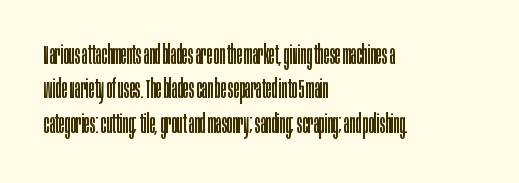
{"italic": "no", "bold": "no", "underline": "no", "align": "left", "line_spacing": "normal", "line_spacing_ratio": 1.32, "letter_spacing": "normal", "letter_spacing_em": 0.0, "glyph_px": 26}
